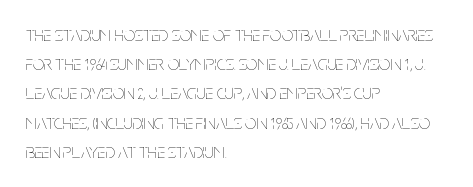
A normal amount of white space separates one row of letters from the next. The foot of each line stays bare and open. The ragged edge is on the right, which tells us the setting is flush left. This sample uses an upright cut, with every glyph sitting square on the baseline. No chunkiness to these letters — they're not bold. Does extra space separate the letters? No, they use regular spacing.
